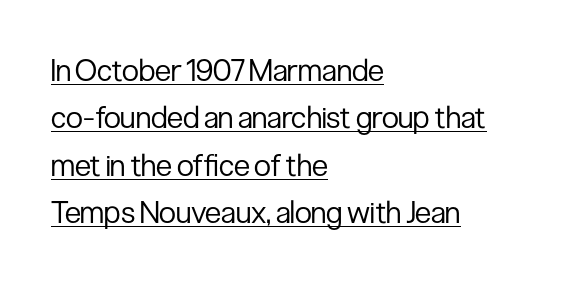
Regarding leading, the lines here are spaced in the standard way. Like a heading marked for emphasis, these lines bear an underscore. Each letter keeps its own natural width here, so spacing adapts to shape. Classification — sans serif. This sample uses an upright cut, with every glyph sitting square on the baseline.
